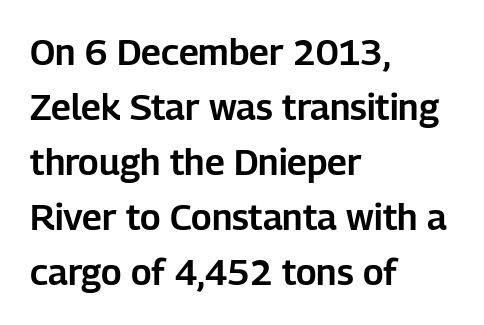
Looks like regular typesetting: each glyph gets only the width it needs. Compared with a centered layout, this one pins lines to the left instead. The gaps between neighbouring characters are ordinary and unremarkable. When letters stand straight like this, we call the style roman or upright. Plain, unruled lines of type.
